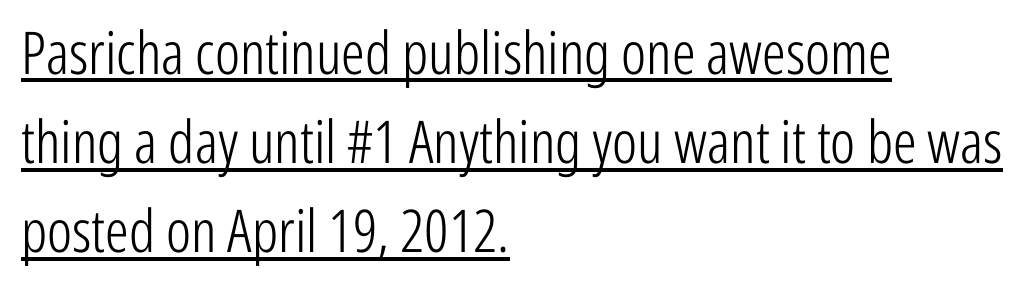
Q: Is the text bold? A: No.
Q: Is the text italic (slanted)? A: No, it is upright.
Q: Is the typeface a serif or a sans-serif typeface? A: Sans-serif.
Q: Is the text underlined? A: Yes.
Q: How is the paragraph aligned? A: Left-aligned.
Q: Is the spacing between letters normal or unusually wide? A: Normal.
Q: Is the spacing between lines tight, normal or loose? A: Normal.
Q: Width (condensed, normal, or wide)? A: Condensed.
Q: Stroke contrast? A: Low.
Q: x-height? A: Medium.
Q: Monospaced? A: No.
